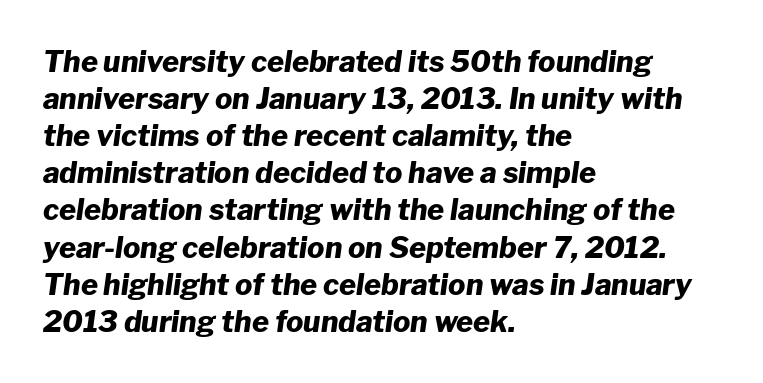
The image shows 29 px heavy type, italic (leaning right); set left-aligned, normal line spacing (1.28x), normal letter spacing, not underlined; low stroke contrast and a medium x-height.
